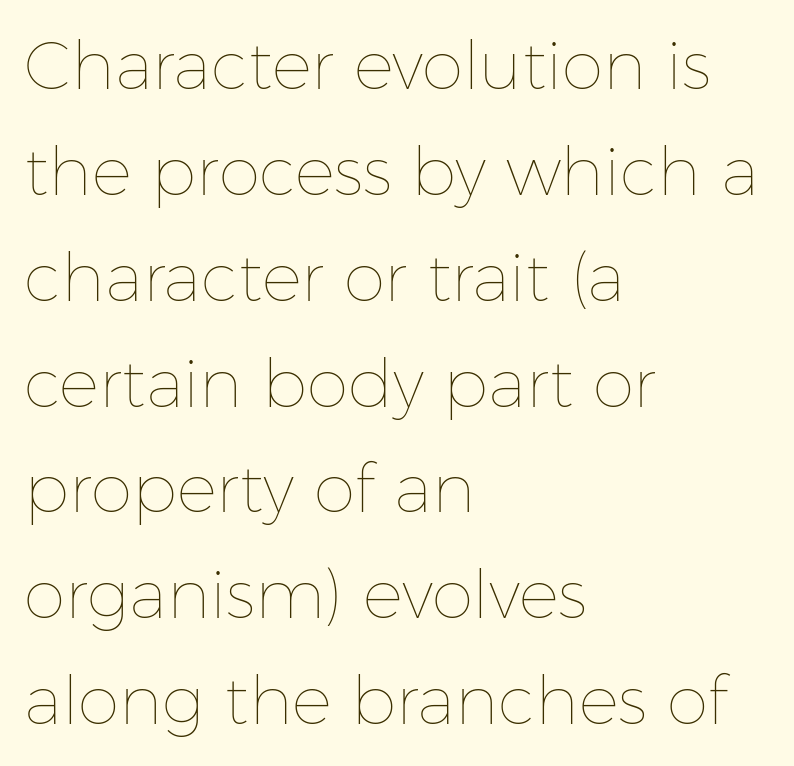
The image shows 67 px thin type, upright; set left-aligned, normal line spacing (1.58x), normal letter spacing, not underlined; low stroke contrast and a medium x-height.
